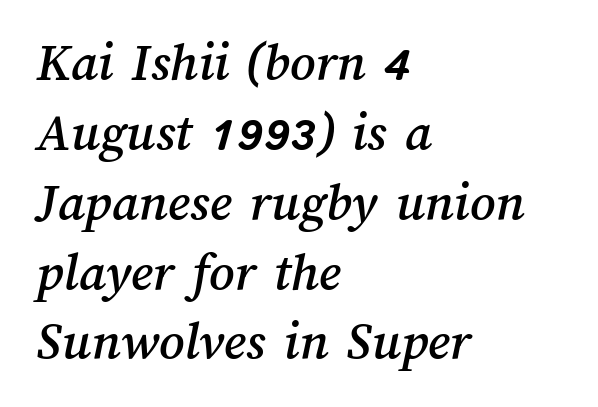
The rendering anchors every line to the left-hand side. You could not count columns in this text — the font is proportionally spaced. Normally led — the rows are evenly, conventionally spaced. The passage shown is not underscored anywhere. These lines keep a tight, regular rhythm from letter to letter.
